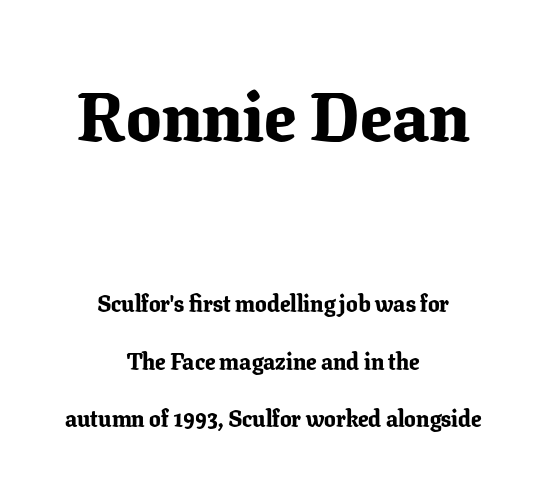
{"serif": "yes", "italic": "no", "bold": "yes", "weight": "bold", "width": "normal", "stroke_contrast": "low", "x_height": "medium", "monospaced": "no", "underline": "no", "align": "center", "line_spacing": "loose", "line_spacing_ratio": 2.49, "letter_spacing": "normal", "letter_spacing_em": 0.0, "larger_block": "first", "size_ratio": 3.04, "glyph_px": 70}
